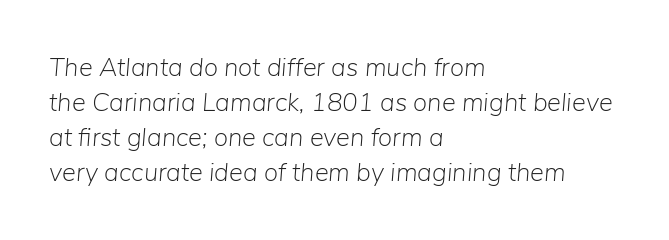
Q: Is the text bold? A: No.
Q: Is the text italic (slanted)? A: Yes, it leans right by about 5 degrees.
Q: Is the text underlined? A: No.
Q: How is the paragraph aligned? A: Left-aligned.
Q: Is the spacing between letters normal or unusually wide? A: Normal.
Q: Is the spacing between lines tight, normal or loose? A: Normal.
